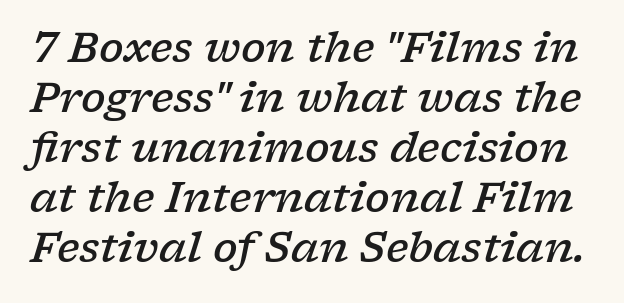
Underlining? Definitely not there. Notice how the stems are inclined rather than vertical — that's the hallmark of italics. Students, note that the glyphs here touch the page at normal intervals. The letters are semibold — heavier than regular but short of a full bold. This sample has the flowing, uneven cadence of proportional lettering.
